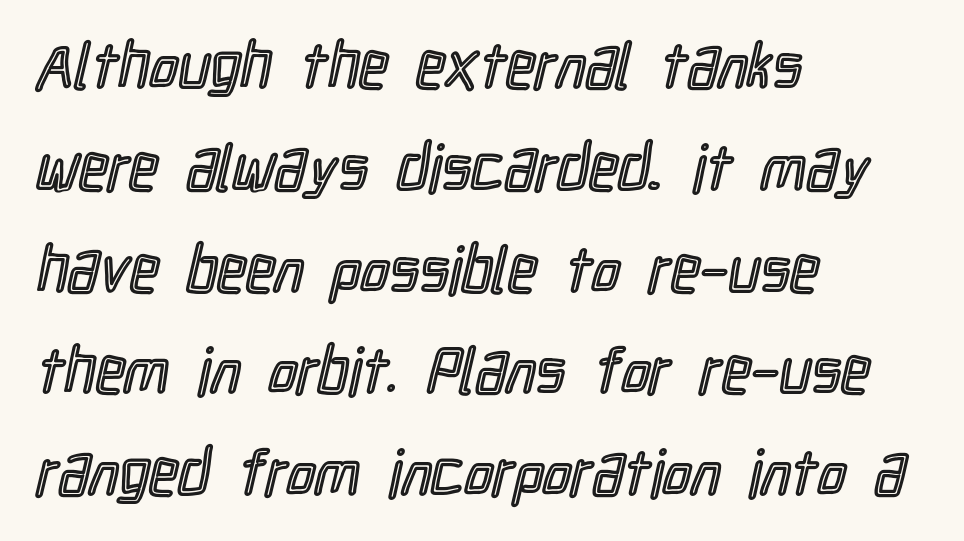
The image shows 64 px condensed type; set left-aligned, normal line spacing (1.59x), normal letter spacing, not underlined; a medium x-height.
